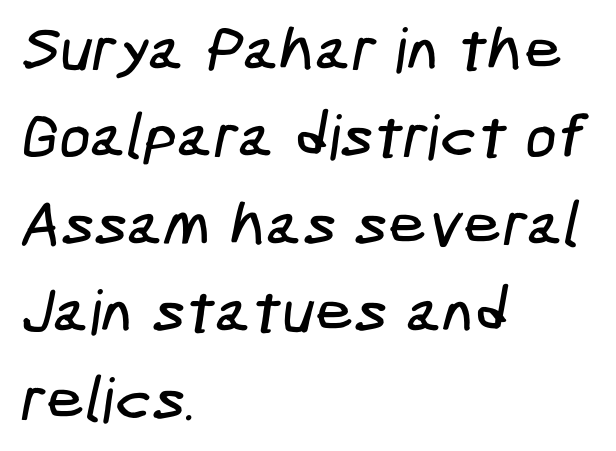
Q: Is the typeface a serif or a sans-serif typeface? A: Sans-serif.
Q: Is the text underlined? A: No.
Q: How is the paragraph aligned? A: Left-aligned.
Q: Is the spacing between letters normal or unusually wide? A: Normal.
Q: Is the spacing between lines tight, normal or loose? A: Normal.
Q: Width (condensed, normal, or wide)? A: Condensed.
Q: Stroke contrast? A: Low.
Q: x-height? A: Medium.
